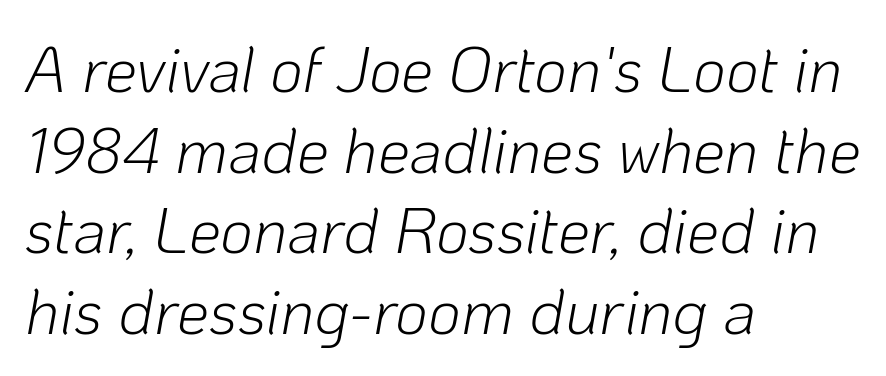
Between one letter and the next there's only the usual sliver of space. The letters look calm and open, with moderate or lighter stems. Compared with a centered layout, this one pins lines to the left instead. Check the space under the baseline: it is left empty. The rendering uses natural spacing where letterforms have individual widths. How would I describe the line gaps? Plain and ordinary.
